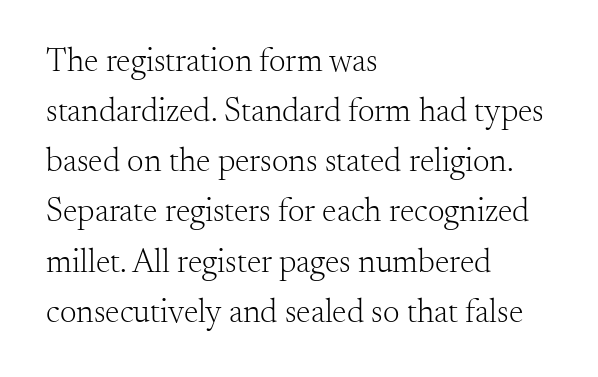
{"serif": "yes", "italic": "no", "bold": "no", "weight": "light", "width": "normal", "stroke_contrast": "medium", "x_height": "small", "monospaced": "no", "underline": "no", "align": "left", "line_spacing": "normal", "line_spacing_ratio": 1.52, "letter_spacing": "normal", "letter_spacing_em": 0.0, "glyph_px": 33}
